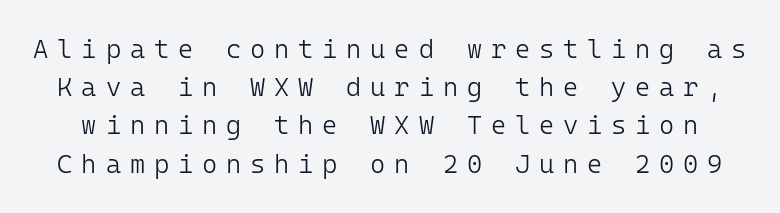
The image shows 26 px text type, upright; set normal line spacing (1.47x), unusually wide letter spacing (+0.34 em), not underlined.
